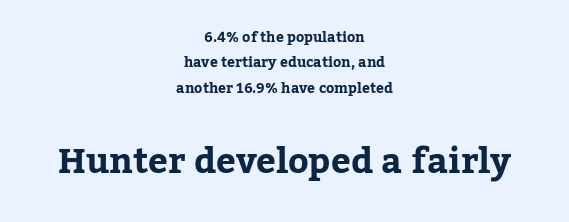
The image shows 35 px serif type, upright; set centered, line spacing 1.82x, normal letter spacing, not underlined; the second (bottom) block is 2.5x larger; low stroke contrast and a medium x-height.
